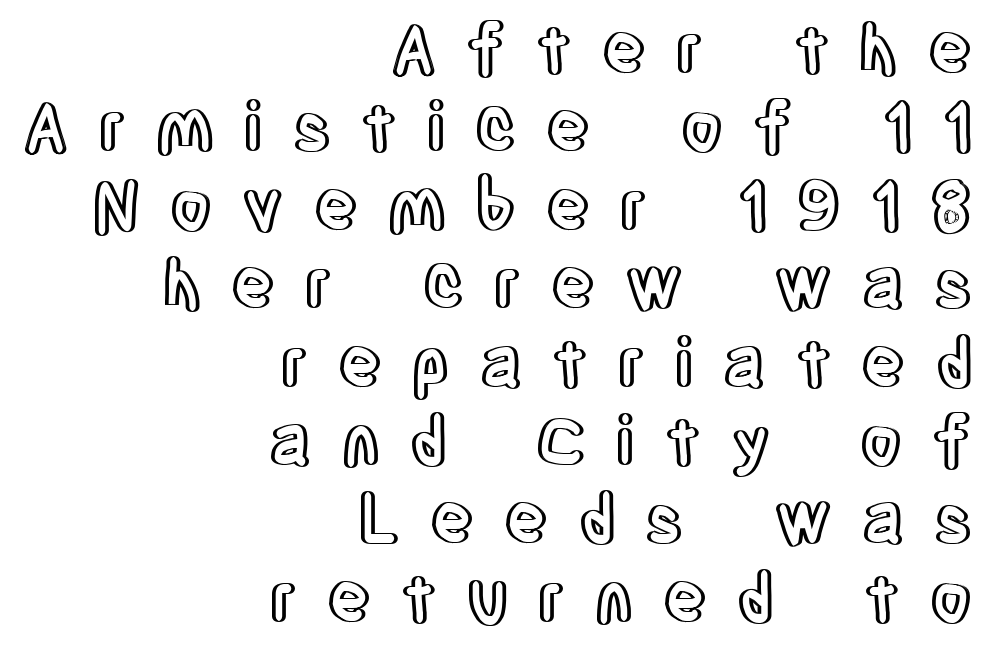
Q: Is the text italic (slanted)? A: No, it is upright.
Q: Is the text underlined? A: No.
Q: How is the paragraph aligned? A: Right-aligned.
Q: Is the spacing between letters normal or unusually wide? A: Unusually wide.
Q: Width (condensed, normal, or wide)? A: Condensed.
Q: x-height? A: Large.
Q: Monospaced? A: No.
